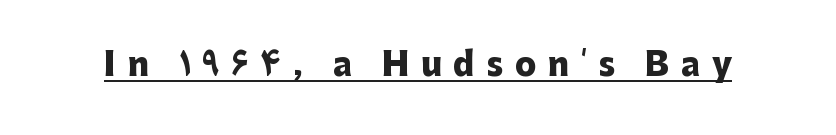
The image shows 32 px heavy sans-serif type, upright; set unusually wide letter spacing (+0.36 em), underlined; low stroke contrast and a medium x-height.
